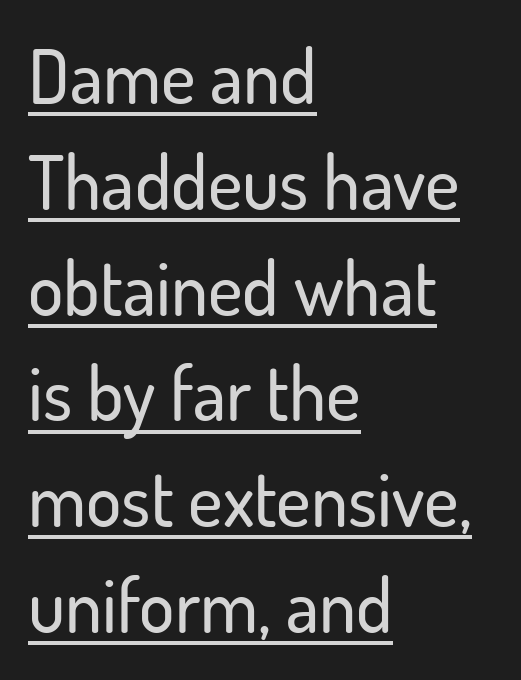
The image shows 74 px sans-serif type, upright; set left-aligned, normal line spacing (1.43x), normal letter spacing, underlined; low stroke contrast and a small x-height.
